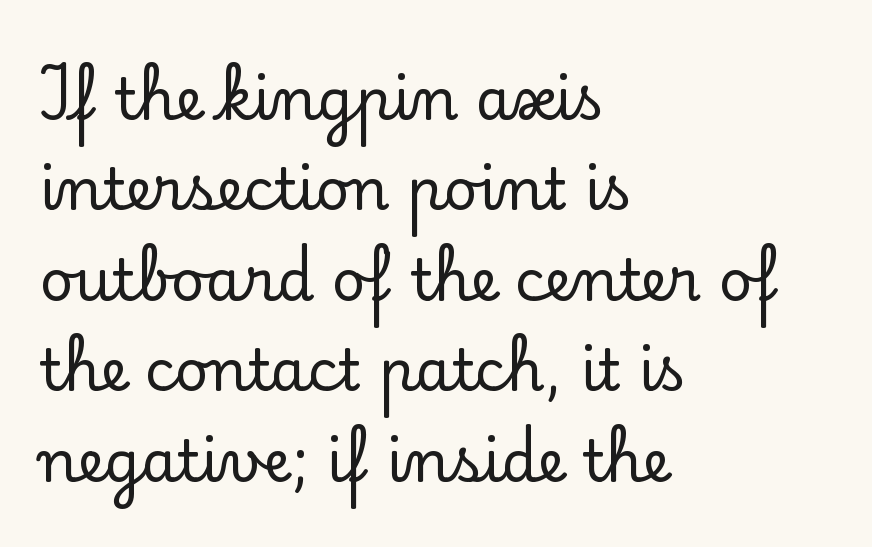
The image shows 58 px serif type, upright; set left-aligned, normal line spacing (1.56x), normal letter spacing, not underlined; low stroke contrast and a small x-height.
